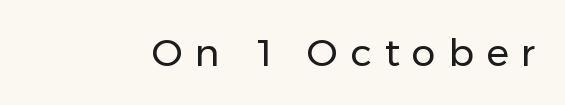
Q: Is the text bold? A: No.
Q: Is the text italic (slanted)? A: No, it is upright.
Q: Is the typeface a serif or a sans-serif typeface? A: Sans-serif.
Q: Is the text underlined? A: No.
Q: Is the spacing between letters normal or unusually wide? A: Unusually wide.
Q: Width (condensed, normal, or wide)? A: Normal.
Q: Stroke contrast? A: Low.
Q: x-height? A: Medium.
Q: Monospaced? A: No.
